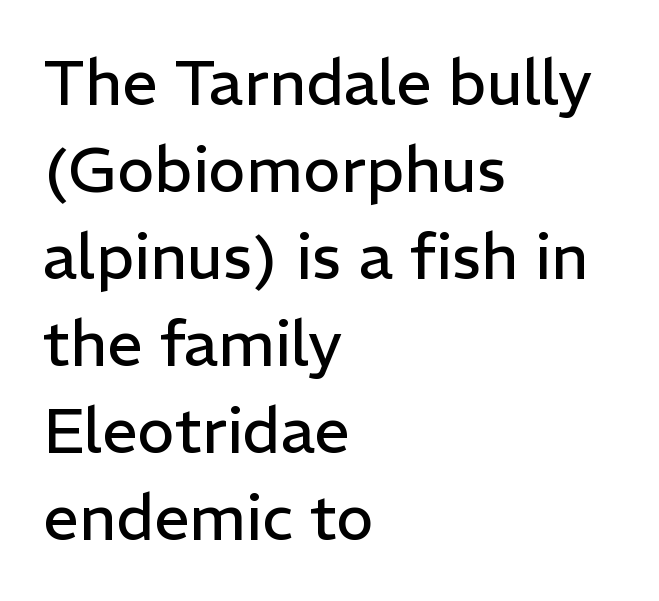
Designer's note — italics off, roman on. Is this a fixed-width face? No — the glyphs have proportional, varying widths. The lines sit at an ordinary, default distance from one another. These lines are composed in type without serifs. This rendering features lettering with no underline.
